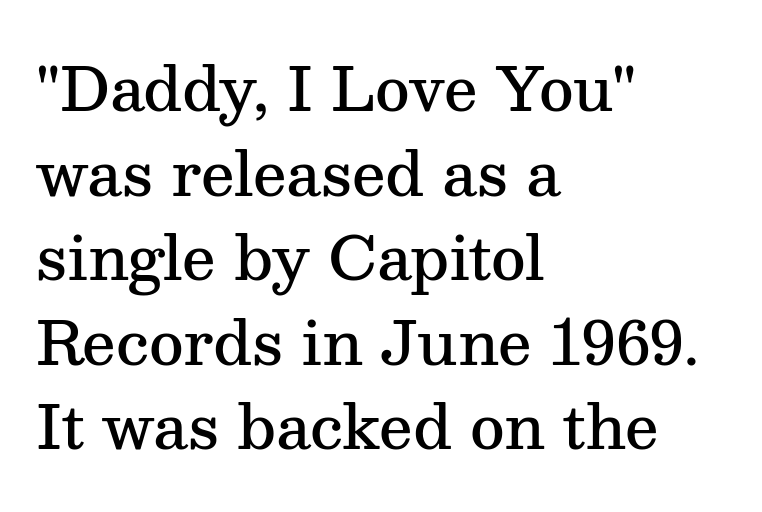
Q: Is the text bold? A: Semi-bold.
Q: Is the text italic (slanted)? A: No, it is upright.
Q: Is the typeface a serif or a sans-serif typeface? A: Serif.
Q: Is the text underlined? A: No.
Q: How is the paragraph aligned? A: Left-aligned.
Q: Is the spacing between letters normal or unusually wide? A: Normal.
Q: Is the spacing between lines tight, normal or loose? A: Normal.
Q: Width (condensed, normal, or wide)? A: Normal.
Q: Stroke contrast? A: Medium.
Q: x-height? A: Medium.
Q: Monospaced? A: No.
